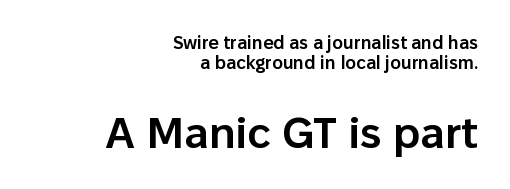
The image shows 44 px semibold sans-serif type, upright; set right-aligned, tight line spacing (1.12x), normal letter spacing, not underlined; the second (bottom) block is 2.44x larger; low stroke contrast and a medium x-height.
